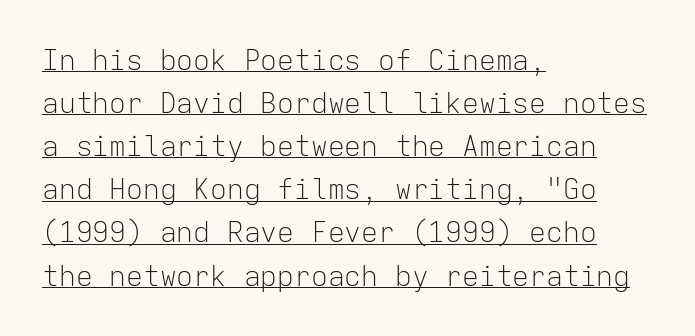
Short note: letters normally spaced. Heaviness? Minimal to ordinary, like unemphasized prose. All the whitespace from short lines collects on the right. Unlike a traditional serif, this face leaves its strokes unadorned.
